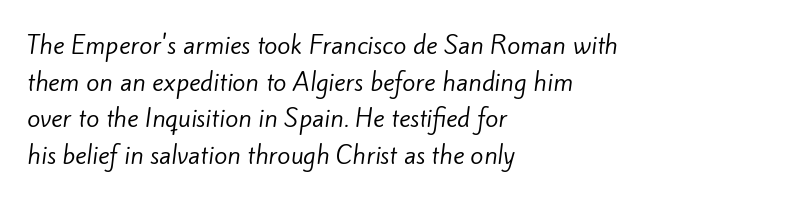
Q: Is the text bold? A: No.
Q: Is the text underlined? A: No.
Q: How is the paragraph aligned? A: Left-aligned.
Q: Is the spacing between letters normal or unusually wide? A: Normal.
Q: Is the spacing between lines tight, normal or loose? A: Normal.
